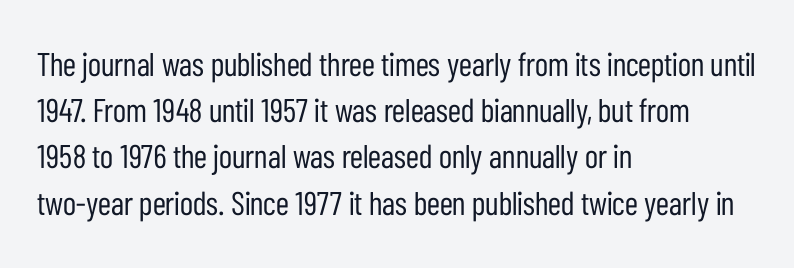
Q: Is the text bold? A: No.
Q: Is the text italic (slanted)? A: No, it is upright.
Q: Is the typeface a serif or a sans-serif typeface? A: Sans-serif.
Q: Is the text underlined? A: No.
Q: How is the paragraph aligned? A: Left-aligned.
Q: Is the spacing between letters normal or unusually wide? A: Normal.
Q: Is the spacing between lines tight, normal or loose? A: Normal.
Q: Width (condensed, normal, or wide)? A: Condensed.
Q: Stroke contrast? A: Low.
Q: x-height? A: Medium.
Q: Monospaced? A: No.
